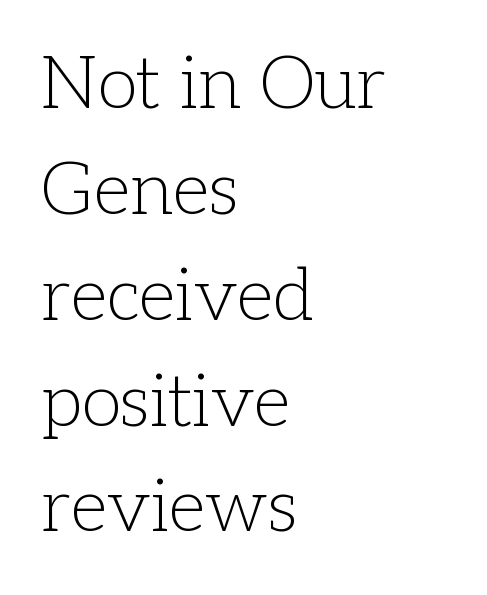
{"serif": "yes", "italic": "no", "bold": "no", "weight": "light", "width": "normal", "stroke_contrast": "low", "x_height": "medium", "monospaced": "no", "underline": "no", "align": "left", "line_spacing": "normal", "line_spacing_ratio": 1.45, "letter_spacing": "normal", "letter_spacing_em": 0.0, "glyph_px": 73}
